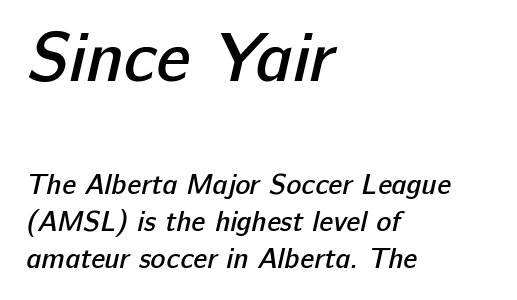
The image shows 69 px semibold sans-serif type; set left-aligned, normal line spacing (1.32x), normal letter spacing, not underlined; the first (top) block is 2.46x larger; low stroke contrast and a medium x-height.
